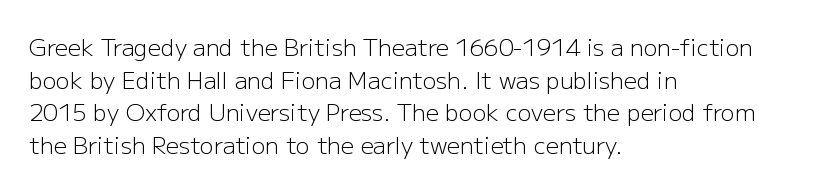
Q: Is the text bold? A: No.
Q: Is the text italic (slanted)? A: No, it is upright.
Q: Is the text underlined? A: No.
Q: How is the paragraph aligned? A: Left-aligned.
Q: Is the spacing between letters normal or unusually wide? A: Normal.
Q: Is the spacing between lines tight, normal or loose? A: Normal.
